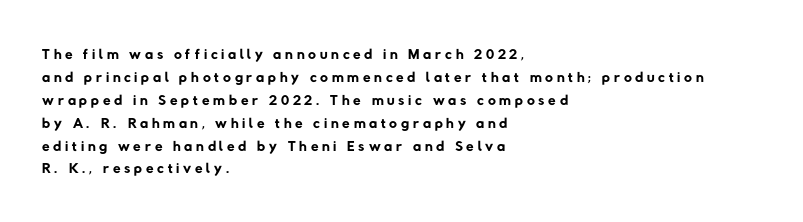
{"bold": "no", "underline": "no", "align": "left", "line_spacing": "tight", "line_spacing_ratio": 1.04, "glyph_px": 22}
